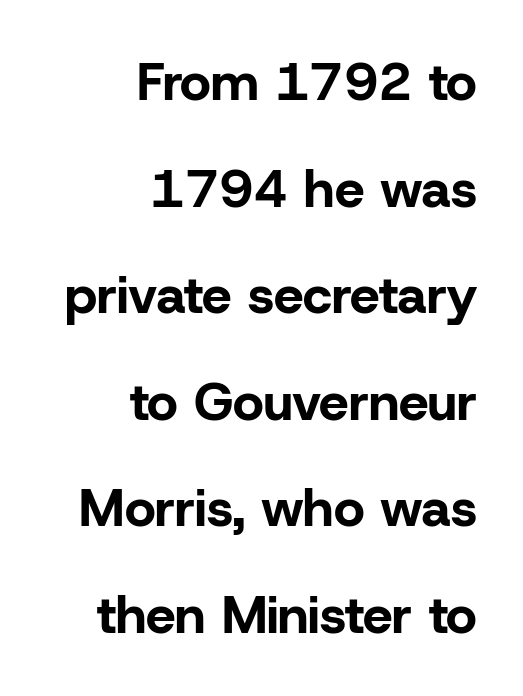
{"serif": "no", "italic": "no", "bold": "yes", "weight": "bold", "width": "normal", "stroke_contrast": "low", "x_height": "medium", "monospaced": "no", "underline": "no", "align": "right", "line_spacing": "loose", "line_spacing_ratio": 2.01, "letter_spacing": "normal", "letter_spacing_em": 0.0, "glyph_px": 53}
